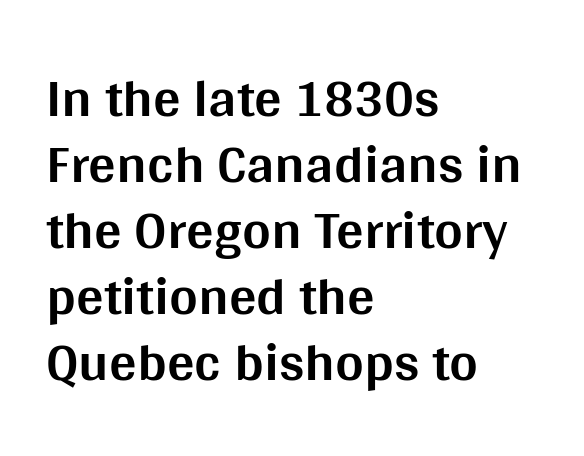
The rendering anchors every line to the left-hand side. Proportional: the letters do not fall into vertical columns. Each row of text sits above clean, open space. Stroke thickness is high; the sample reads as a true bold. This sample uses a sans-serif face. Does extra space separate the letters? No, they use regular spacing.
